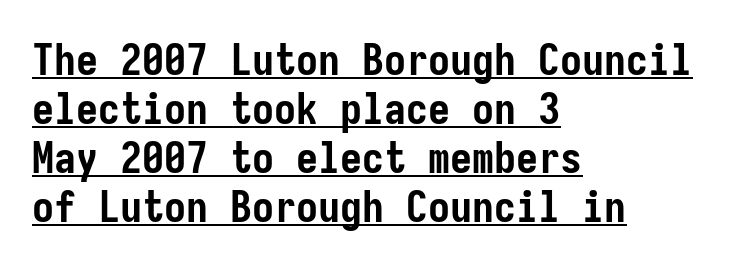
The image shows 44 px semibold, condensed sans-serif type, upright; set left-aligned, tight line spacing (1.11x), normal letter spacing, underlined; low stroke contrast and a medium x-height.
